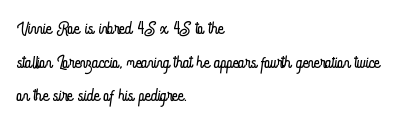
The image shows 25 px text type; set left-aligned, normal line spacing (1.35x), normal letter spacing, not underlined.
